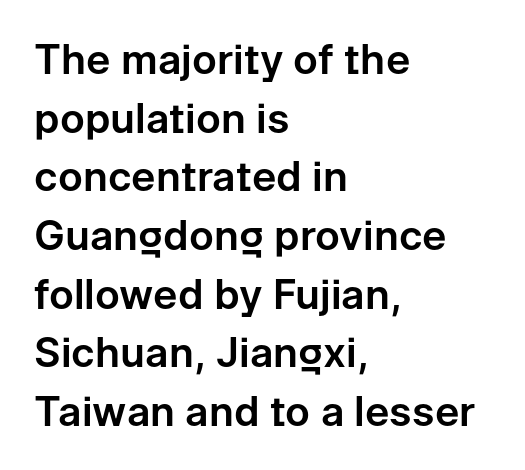
{"serif": "no", "italic": "no", "width": "normal", "stroke_contrast": "low", "x_height": "medium", "monospaced": "no", "underline": "no", "align": "left", "line_spacing": "normal", "line_spacing_ratio": 1.43, "letter_spacing": "normal", "letter_spacing_em": 0.0, "glyph_px": 41}
